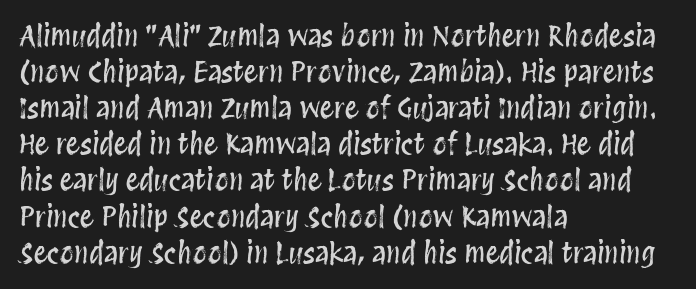
{"italic": "no", "width": "condensed", "stroke_contrast": "medium", "x_height": "large", "monospaced": "no", "underline": "no", "align": "left", "line_spacing": "normal", "line_spacing_ratio": 1.29, "letter_spacing": "normal", "letter_spacing_em": 0.0, "glyph_px": 28}
